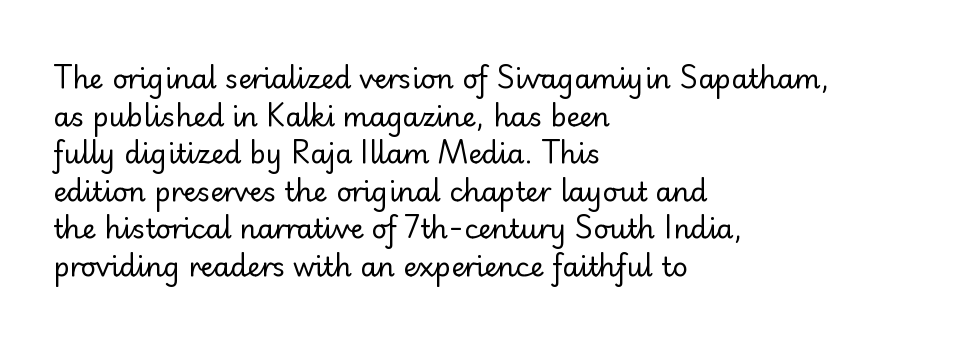
Notice how the stems are strictly vertical — no italics here. A bare baseline throughout the passage. Inter-character spacing is left at the font's built-in metrics. Vertical spacing — default. The ragged edge is on the right, which tells us the setting is flush left. The font sits on the lighter half of the weight spectrum, regular included.
